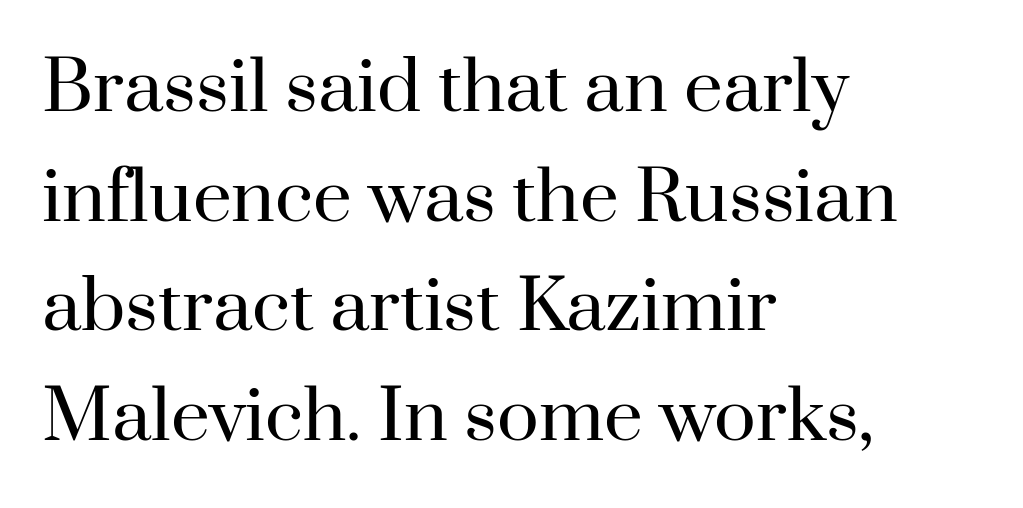
Reading down the column, the eye jumps a familiar distance to each next line. Leftover space on each line is placed entirely after the last word. Serifs: yes, visible at the terminals of the letterforms. Rendered with straight, roman letterforms.
